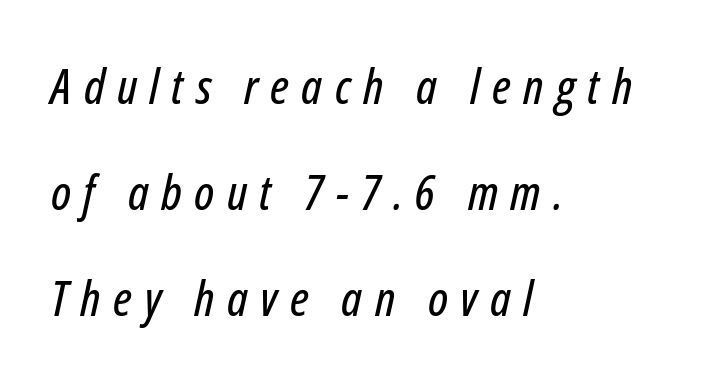
Note the varied advance widths — an 'i' is clearly narrower than an 'm'. Whoever set this chose breathing room over compactness in the vertical rhythm. The lines in this sample share a left origin and differ only in where they stop. A typesetter would mark this as italic.
